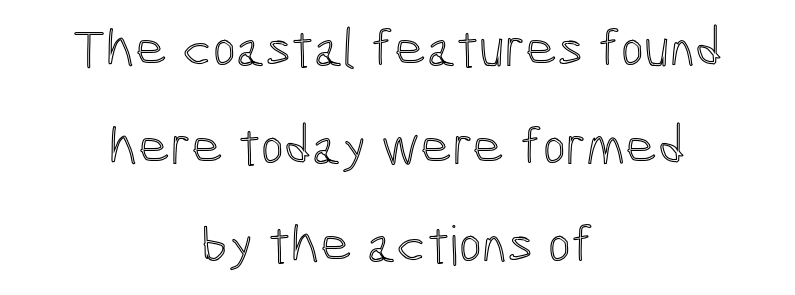
Q: Is the text italic (slanted)? A: No, it is upright.
Q: Is the text underlined? A: No.
Q: How is the paragraph aligned? A: Centered.
Q: Is the spacing between letters normal or unusually wide? A: Normal.
Q: Width (condensed, normal, or wide)? A: Condensed.
Q: x-height? A: Medium.
Q: Monospaced? A: No.
